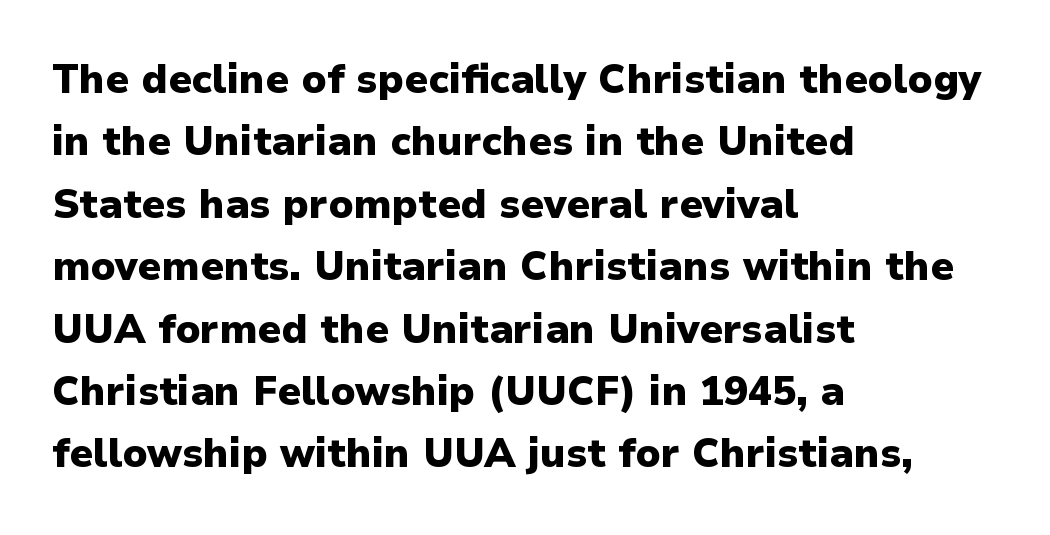
Q: Is the text bold? A: Yes.
Q: Is the text italic (slanted)? A: No, it is upright.
Q: Is the typeface a serif or a sans-serif typeface? A: Sans-serif.
Q: Is the text underlined? A: No.
Q: How is the paragraph aligned? A: Left-aligned.
Q: Is the spacing between letters normal or unusually wide? A: Normal.
Q: Is the spacing between lines tight, normal or loose? A: Normal.
Q: Width (condensed, normal, or wide)? A: Normal.
Q: Stroke contrast? A: Low.
Q: x-height? A: Medium.
Q: Monospaced? A: No.
